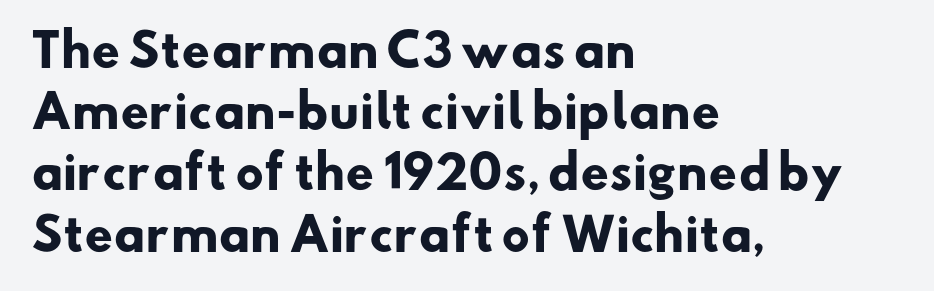
{"serif": "no", "bold": "yes", "weight": "heavy", "width": "normal", "stroke_contrast": "low", "x_height": "small", "monospaced": "no", "underline": "no", "align": "left", "line_spacing": "normal", "line_spacing_ratio": 1.36, "letter_spacing": "normal", "letter_spacing_em": 0.0, "glyph_px": 45}
